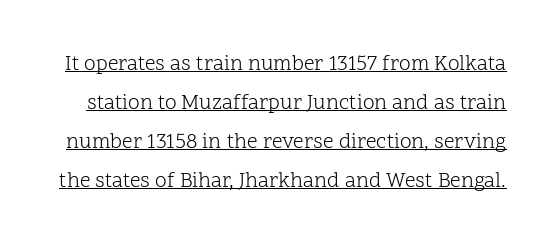
Q: Is the text bold? A: No.
Q: Is the text italic (slanted)? A: No, it is upright.
Q: Is the text underlined? A: Yes.
Q: Is the spacing between letters normal or unusually wide? A: Normal.
